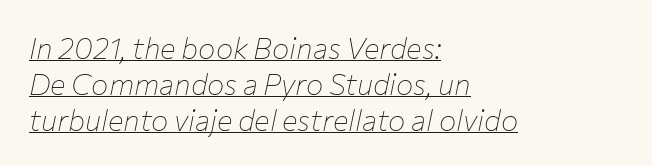
{"italic": "yes", "lean": "right", "slant_degrees": 12, "bold": "no", "weight": "thin", "width": "normal", "stroke_contrast": "low", "x_height": "medium", "monospaced": "no", "underline": "yes", "align": "left", "line_spacing_ratio": 1.24, "letter_spacing": "normal", "letter_spacing_em": 0.0, "glyph_px": 29}
